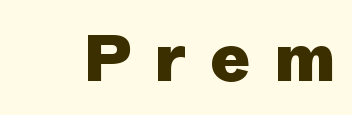
The image shows 65 px heavy sans-serif type, upright; set unusually wide letter spacing (+0.36 em), not underlined; low stroke contrast and a medium x-height.
